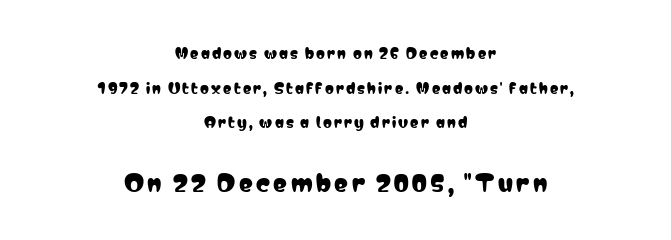
The image shows 23 px text type, upright; set centered, loose line spacing (2.47x), not underlined; the second (bottom) block is 1.64x larger.
